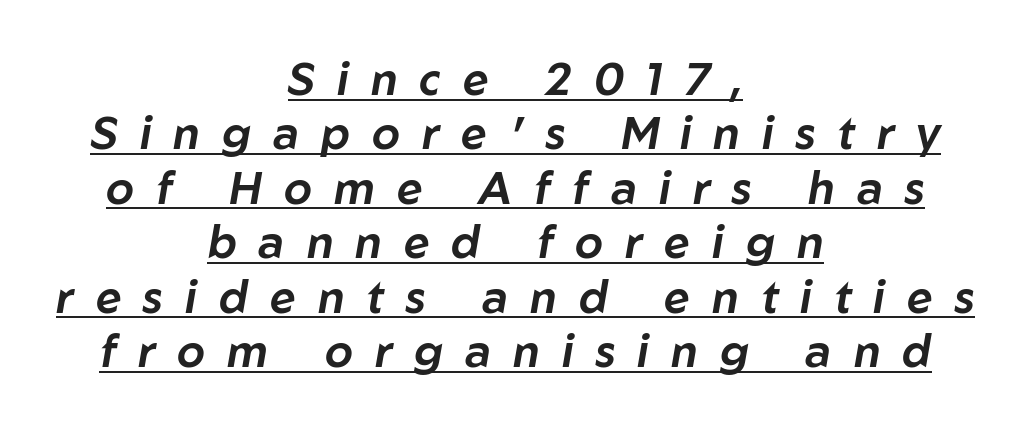
The image shows 45 px text type, italic (leaning right); set centered, line spacing 1.21x, unusually wide letter spacing (+0.49 em), underlined; low stroke contrast and a medium x-height.
